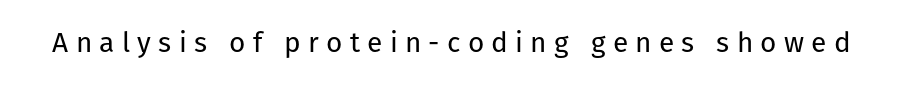
The letters carry no serifs — their stems end cleanly without finishing strokes. The face used here is proportionally spaced, like ordinary book or web type. Stem width sits at or under what a default text font uses. Bare-footed words on every line. Does extra space separate the letters? Yes, quite a lot of it. Rendered with straight, roman letterforms.
